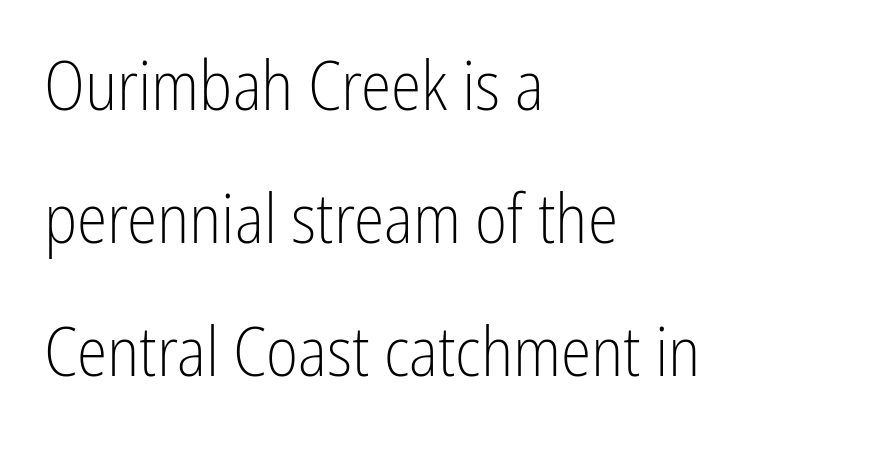
The image shows 69 px light, condensed sans-serif type, upright; set left-aligned, loose line spacing (1.93x), normal letter spacing, not underlined; low stroke contrast and a medium x-height.
